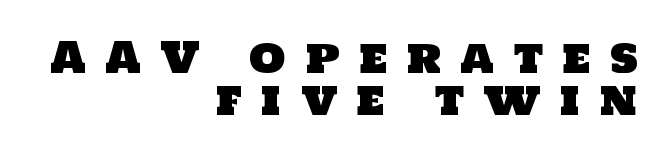
{"serif": "no", "width": "normal", "stroke_contrast": "low", "x_height": "large", "monospaced": "no", "underline": "no", "align": "right", "line_spacing": "tight", "line_spacing_ratio": 1.01, "letter_spacing": "wide", "letter_spacing_em": 0.45, "glyph_px": 42}
